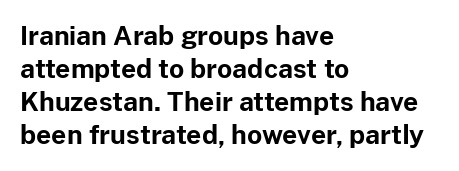
The leading is moderate, giving the passage an even texture. A dark, heavy texture on the line: the type is bold. Descenders hang freely into open space. Letter spacing: default. Notice how the passage keeps a crisp vertical edge on the left only. This is roman type, the default non-slanted kind.
